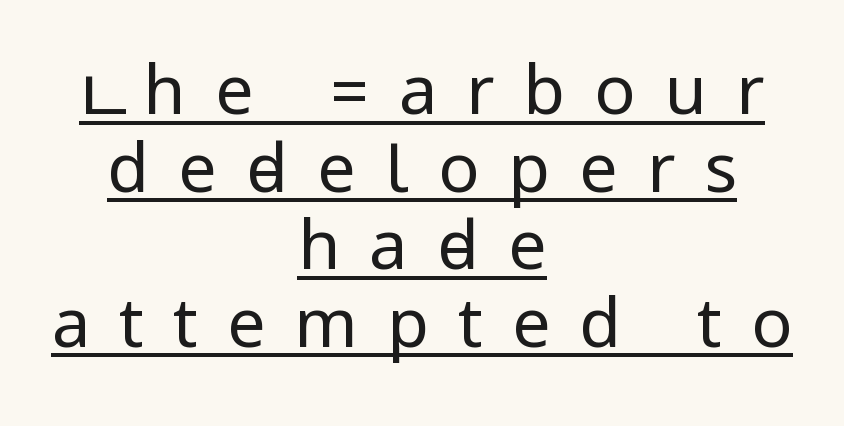
The image shows 68 px regular-weight, condensed sans-serif type, upright; set centered, tight line spacing (1.14x), unusually wide letter spacing (+0.43 em), underlined; low stroke contrast.
